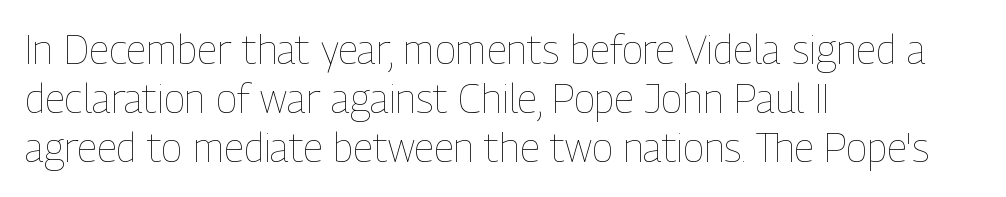
{"italic": "no", "bold": "no", "weight": "thin", "width": "condensed", "stroke_contrast": "low", "x_height": "medium", "monospaced": "no", "underline": "no", "align": "left", "line_spacing_ratio": 1.22, "letter_spacing": "normal", "letter_spacing_em": 0.0, "glyph_px": 40}
